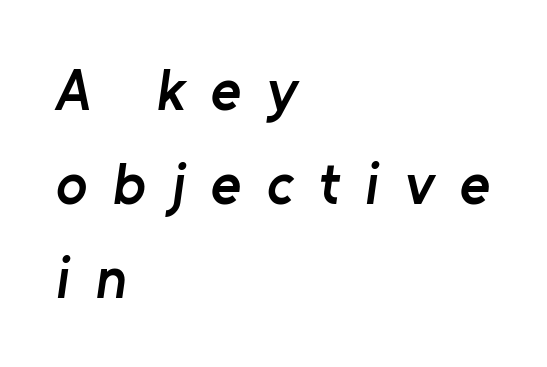
Q: Is the text bold? A: Semi-bold.
Q: Is the typeface a serif or a sans-serif typeface? A: Sans-serif.
Q: Is the text underlined? A: No.
Q: How is the paragraph aligned? A: Left-aligned.
Q: Is the spacing between letters normal or unusually wide? A: Unusually wide.
Q: Is the spacing between lines tight, normal or loose? A: Normal.
Q: Width (condensed, normal, or wide)? A: Normal.
Q: Stroke contrast? A: Low.
Q: x-height? A: Medium.
Q: Monospaced? A: No.
